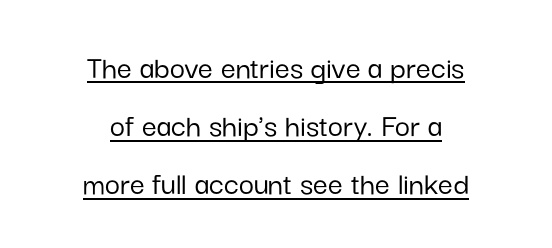
{"serif": "no", "italic": "no", "width": "normal", "stroke_contrast": "low", "x_height": "medium", "monospaced": "no", "underline": "yes", "align": "center", "line_spacing_ratio": 1.76, "letter_spacing": "normal", "letter_spacing_em": 0.0, "glyph_px": 33}
